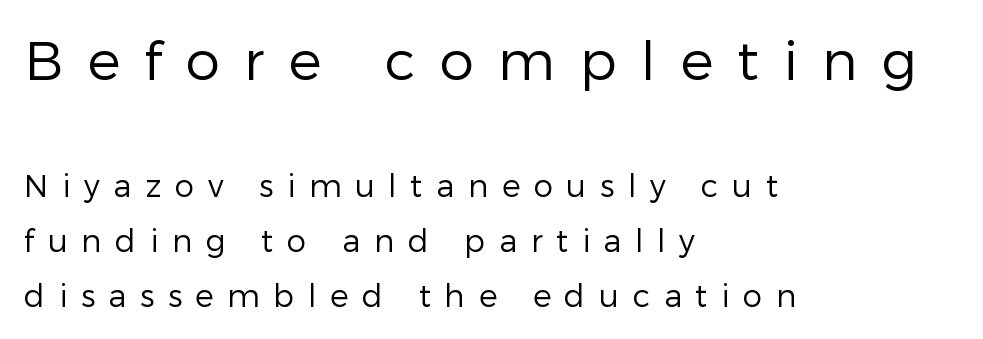
Heaviness? Minimal to ordinary, like unemphasized prose. The rendering uses natural spacing where letterforms have individual widths. Each line starts at the same left margin while the right side varies. A bare baseline throughout the passage. Is the lower block the larger one? No — the upper block carries the bigger type. Compared with typical body copy, the letter spacing here is much looser.
